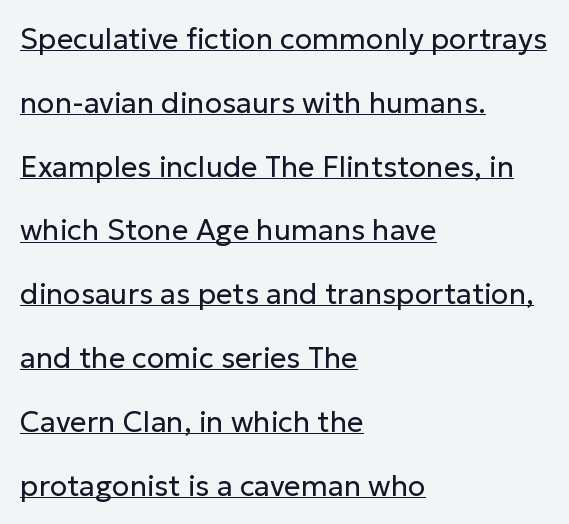
Q: Is the text bold? A: No.
Q: Is the text italic (slanted)? A: No, it is upright.
Q: Is the typeface a serif or a sans-serif typeface? A: Sans-serif.
Q: Is the text underlined? A: Yes.
Q: How is the paragraph aligned? A: Left-aligned.
Q: Is the spacing between letters normal or unusually wide? A: Normal.
Q: Is the spacing between lines tight, normal or loose? A: Loose.
Q: Width (condensed, normal, or wide)? A: Normal.
Q: Stroke contrast? A: Low.
Q: x-height? A: Medium.
Q: Monospaced? A: No.
